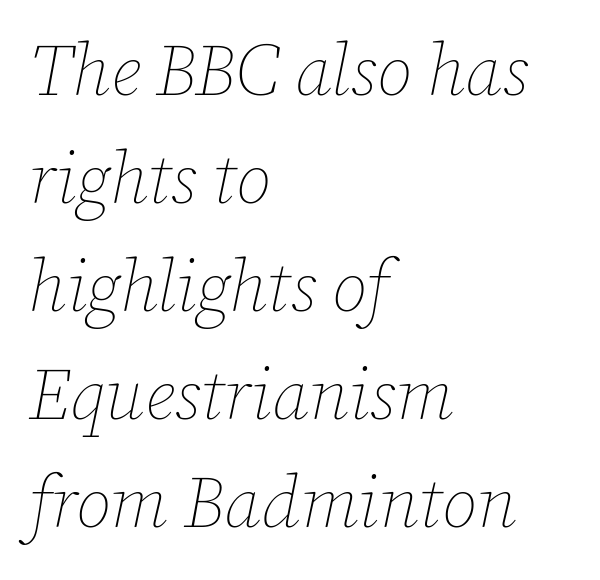
{"italic": "yes", "lean": "right", "slant_degrees": 12, "bold": "no", "weight": "thin", "width": "normal", "stroke_contrast": "low", "x_height": "medium", "monospaced": "no", "underline": "no", "align": "left", "line_spacing": "normal", "line_spacing_ratio": 1.5, "letter_spacing": "normal", "letter_spacing_em": 0.0, "glyph_px": 72}
